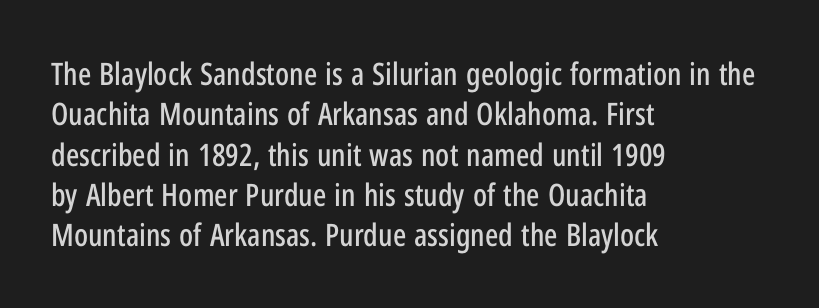
Has an underline been added? It has not. Each word holds together tightly as a unit, with standard inter-letter gaps. Baseline-to-baseline distance is the conventional proportion of letter height. Each letter's strokes conclude bluntly, with no projecting serifs. Do the characters align in a grid? No, the font is proportional. Every stem runs plumb, perpendicular to the baseline.
